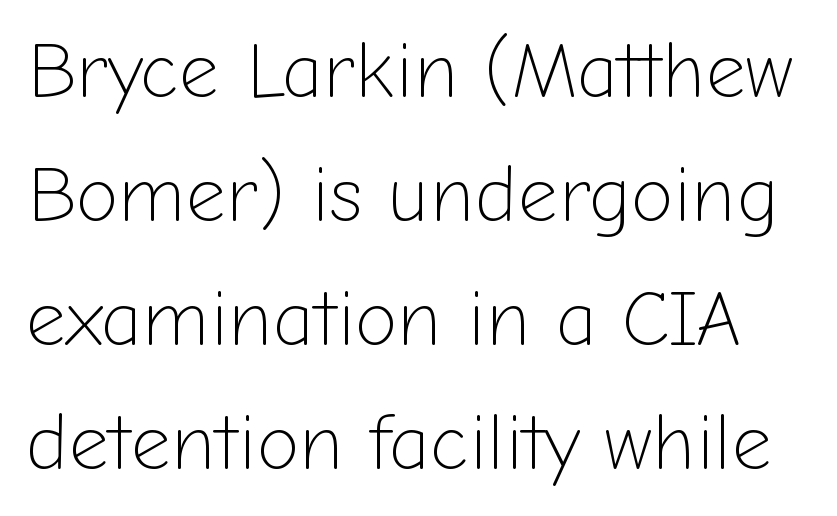
The image shows 78 px light sans-serif type, upright; set normal line spacing (1.59x), normal letter spacing, not underlined; low stroke contrast and a medium x-height.
